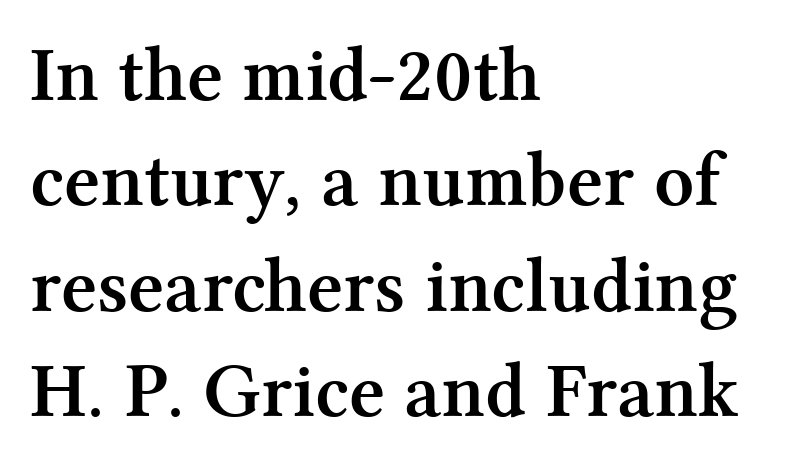
The image shows 78 px semibold serif type, upright; set left-aligned, normal line spacing (1.35x), normal letter spacing, not underlined; medium stroke contrast and a medium x-height.
